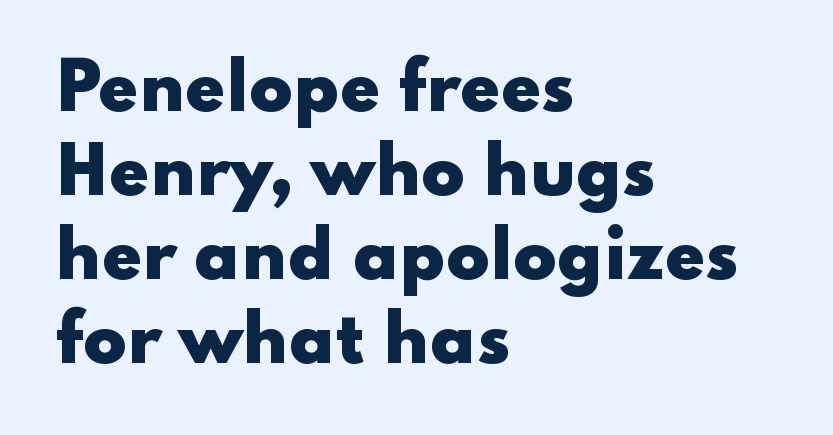
Q: Is the text bold? A: Yes.
Q: Is the text italic (slanted)? A: No, it is upright.
Q: Is the typeface a serif or a sans-serif typeface? A: Sans-serif.
Q: Is the text underlined? A: No.
Q: How is the paragraph aligned? A: Left-aligned.
Q: Is the spacing between letters normal or unusually wide? A: Normal.
Q: Is the spacing between lines tight, normal or loose? A: Normal.
Q: Width (condensed, normal, or wide)? A: Wide.
Q: Stroke contrast? A: Low.
Q: x-height? A: Small.
Q: Monospaced? A: No.
